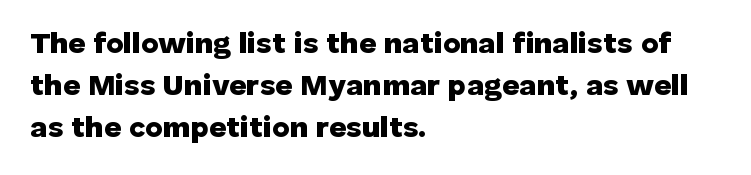
The typesetter chose a ragged-right arrangement here. Set as a true bold cut, around the 700 mark. Characters follow at the spacing the type designer built in. Looks like regular typesetting: each glyph gets only the width it needs. No feet cap the strokes, marking this as sans-serif type.
